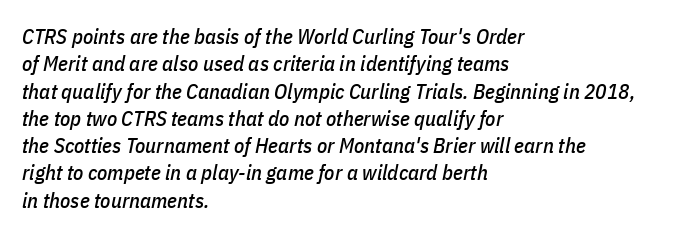
The image shows 21 px text type, italic (leaning right); set left-aligned, normal line spacing (1.3x), normal letter spacing, not underlined.
